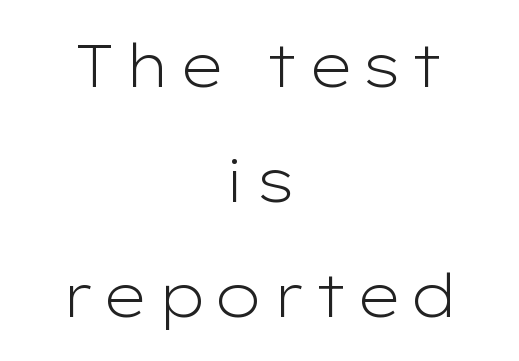
The letterforms sit at book weight or below. The letters stand straight up with perfectly vertical stems. The baseline area is clear. Are there feet on the stems? There aren't — it's a sans. Whoever set this chose breathing room over compactness in the vertical rhythm.
